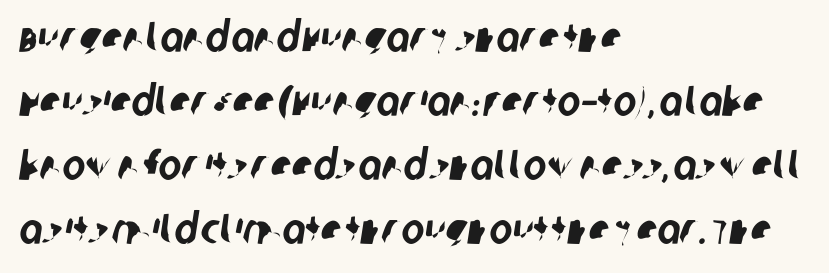
{"serif": "no", "width": "condensed", "stroke_contrast": "low", "x_height": "large", "monospaced": "no", "underline": "no", "align": "left", "line_spacing": "normal", "line_spacing_ratio": 1.49, "letter_spacing": "normal", "letter_spacing_em": 0.0, "glyph_px": 43}
